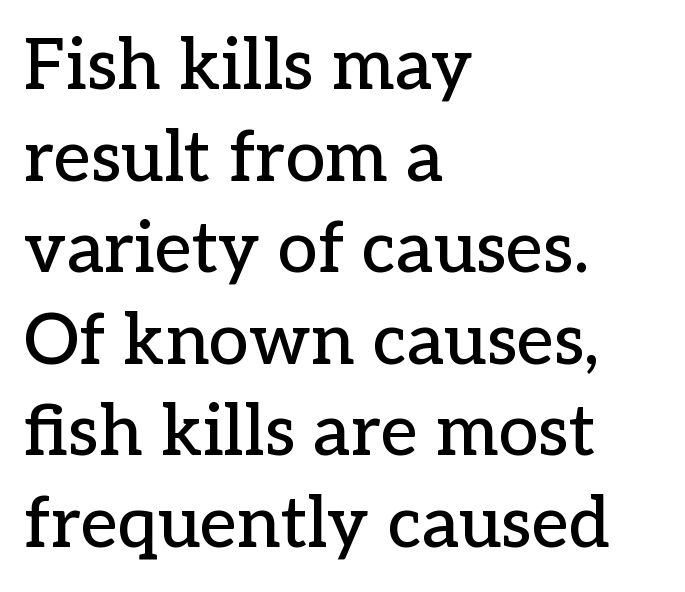
Q: Is the text italic (slanted)? A: No, it is upright.
Q: Is the typeface a serif or a sans-serif typeface? A: Serif.
Q: Is the text underlined? A: No.
Q: How is the paragraph aligned? A: Left-aligned.
Q: Is the spacing between letters normal or unusually wide? A: Normal.
Q: Is the spacing between lines tight, normal or loose? A: Normal.
Q: Width (condensed, normal, or wide)? A: Normal.
Q: Stroke contrast? A: Low.
Q: x-height? A: Medium.
Q: Monospaced? A: No.
